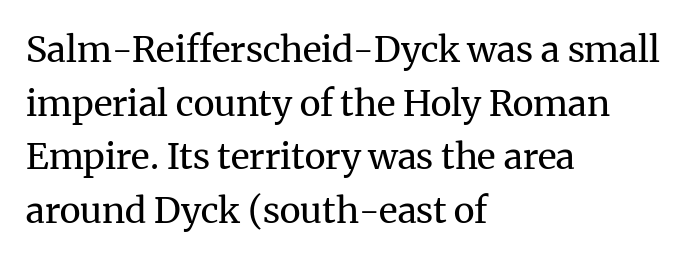
Q: Is the text bold? A: No.
Q: Is the text italic (slanted)? A: No, it is upright.
Q: Is the typeface a serif or a sans-serif typeface? A: Serif.
Q: Is the text underlined? A: No.
Q: How is the paragraph aligned? A: Left-aligned.
Q: Is the spacing between letters normal or unusually wide? A: Normal.
Q: Is the spacing between lines tight, normal or loose? A: Normal.
Q: Width (condensed, normal, or wide)? A: Normal.
Q: Stroke contrast? A: Medium.
Q: x-height? A: Medium.
Q: Monospaced? A: No.
